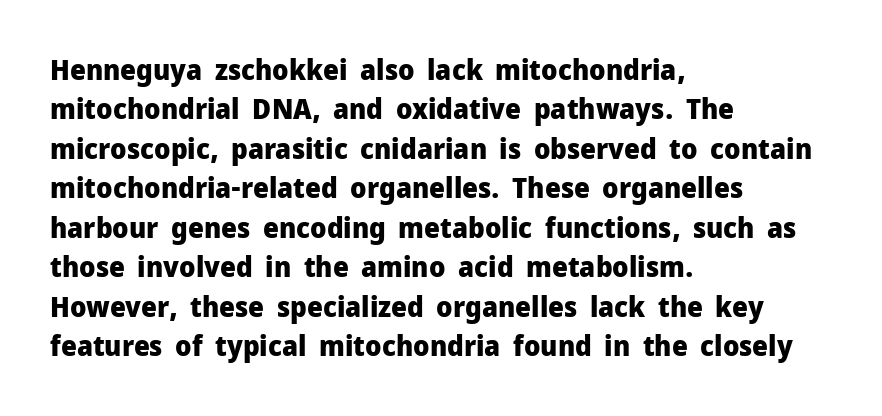
A bare baseline throughout the passage. The typography opts for an upright posture over an oblique one. The lines are quadded left. Line spacing here is normal. Note: no serifs on the glyphs.
